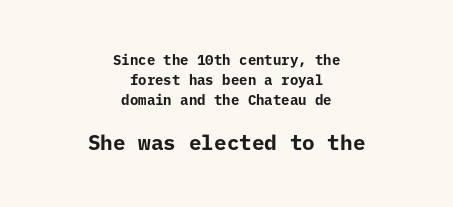
Q: Is the text bold? A: Yes.
Q: Is the text italic (slanted)? A: No, it is upright.
Q: Is the text underlined? A: No.
Q: How is the paragraph aligned? A: Centered.
Q: Is the spacing between letters normal or unusually wide? A: Normal.
Q: Is the spacing between lines tight, normal or loose? A: Normal.
Q: Which block of text is set in a larger size, the first (top) or the second (bottom)? A: The second (bottom) one.
